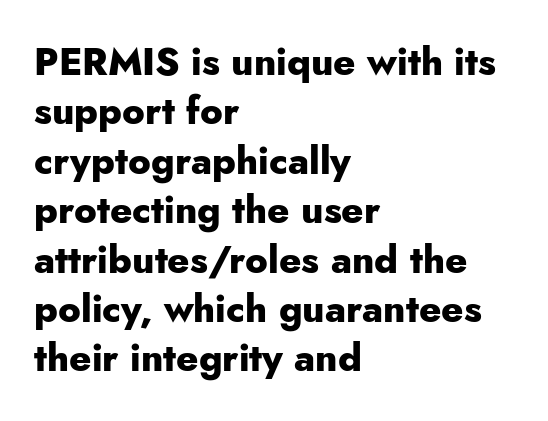
The image shows 38 px heavy sans-serif type, upright; set left-aligned, normal line spacing (1.3x), normal letter spacing, not underlined; low stroke contrast and a small x-height.
